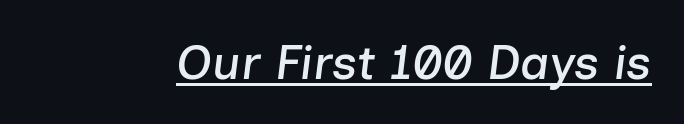
The image shows 48 px text type, italic (leaning right); set normal letter spacing, underlined; low stroke contrast and a medium x-height.
